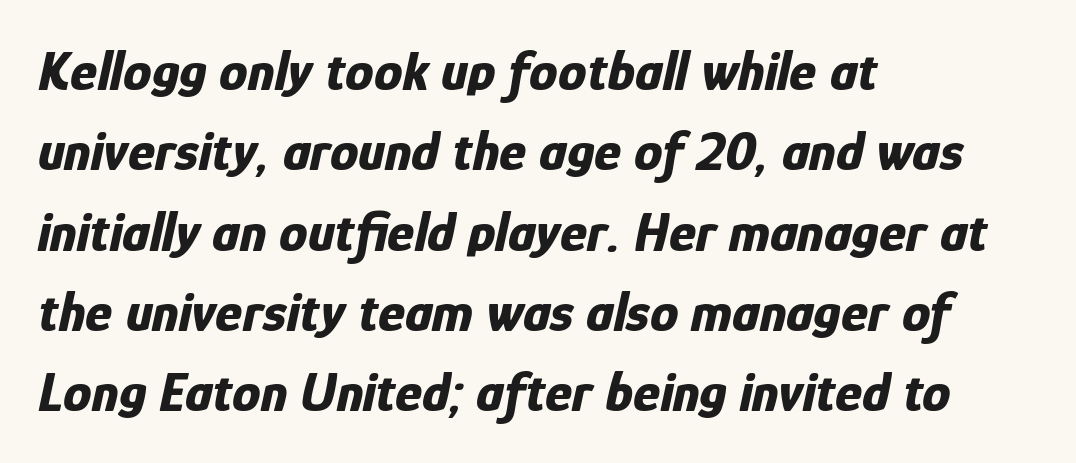
The font is running at its bold setting. Each new line begins a customary step beneath the previous one. Do the characters align in a grid? No, the font is proportional. The type is set solid horizontally, with unmodified tracking. Beneath every word, the page is bare.
